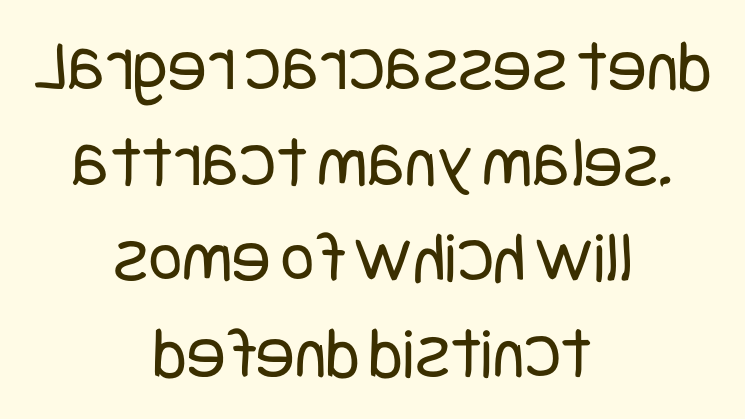
{"serif": "no", "italic": "no", "bold": "no", "weight": "regular", "width": "condensed", "stroke_contrast": "low", "x_height": "large", "underline": "no", "align": "center", "line_spacing": "normal", "line_spacing_ratio": 1.31, "letter_spacing": "normal", "letter_spacing_em": 0.0, "glyph_px": 73}
